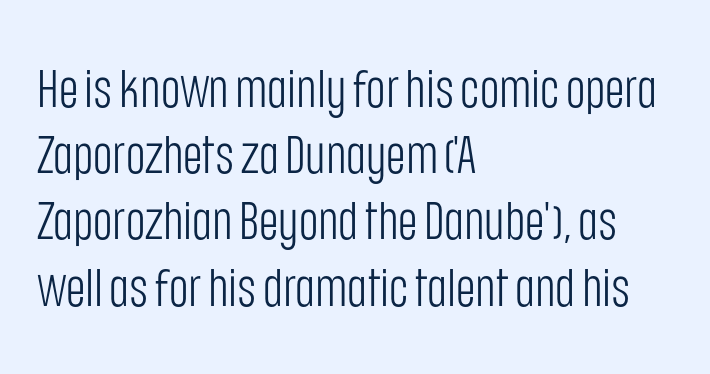
Q: Is the text bold? A: No.
Q: Is the text italic (slanted)? A: No, it is upright.
Q: Is the typeface a serif or a sans-serif typeface? A: Sans-serif.
Q: Is the text underlined? A: No.
Q: How is the paragraph aligned? A: Left-aligned.
Q: Is the spacing between letters normal or unusually wide? A: Normal.
Q: Is the spacing between lines tight, normal or loose? A: Normal.
Q: Width (condensed, normal, or wide)? A: Condensed.
Q: Stroke contrast? A: Low.
Q: x-height? A: Large.
Q: Monospaced? A: No.
